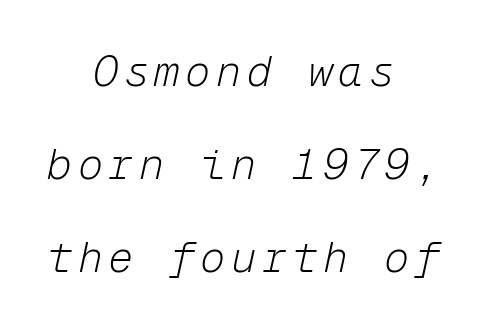
A typesetter would call this monospace, since all characters share one set width. Words float on clear page, feet unadorned. There's an unmistakable incline to the writing here. This sample is center-justified, so both line endings float freely.
